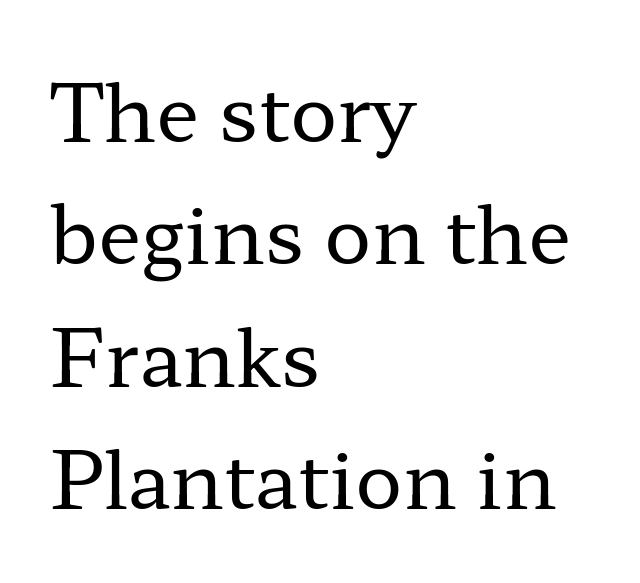
The image shows 79 px regular-weight, wide serif type, upright; set left-aligned, normal line spacing (1.55x), normal letter spacing, not underlined; low stroke contrast and a medium x-height.
